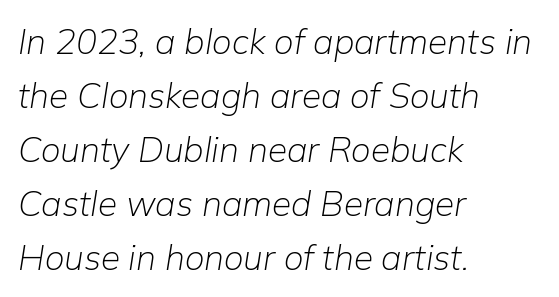
{"italic": "yes", "lean": "right", "slant_degrees": 9, "bold": "no", "weight": "light", "width": "normal", "stroke_contrast": "low", "x_height": "medium", "monospaced": "no", "underline": "no", "align": "left", "line_spacing": "normal", "line_spacing_ratio": 1.54, "letter_spacing": "normal", "letter_spacing_em": 0.0, "glyph_px": 35}
